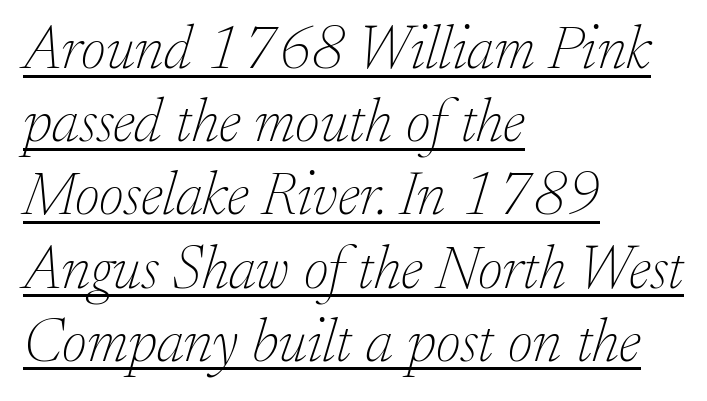
The typeface chosen for these lines features serifs. Inter-character spacing is left at the font's built-in metrics. The strokes are not fattened; the text isn't bold. The paragraph has a hard left edge and a soft right edge.
